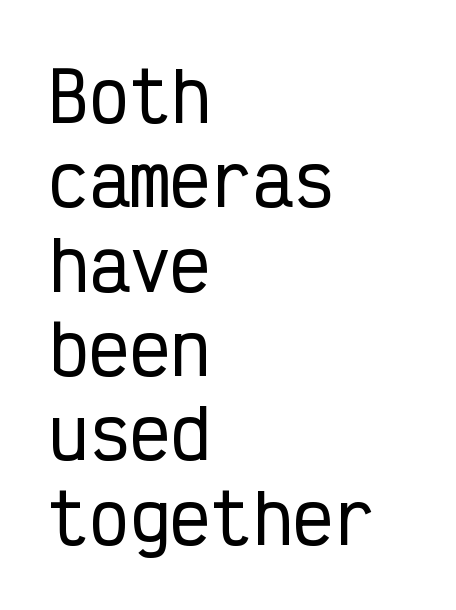
{"serif": "no", "italic": "no", "width": "condensed", "stroke_contrast": "low", "x_height": "medium", "monospaced": "yes", "underline": "no", "align": "left", "line_spacing_ratio": 1.24, "letter_spacing": "normal", "letter_spacing_em": 0.0, "glyph_px": 68}
